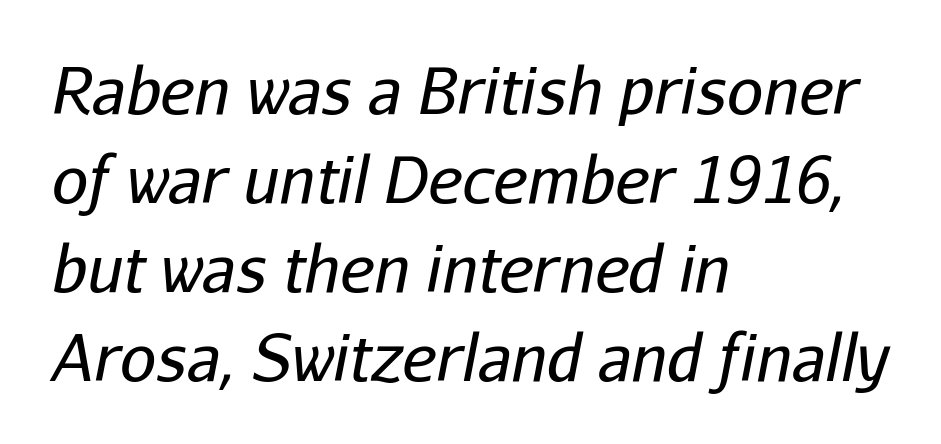
{"italic": "yes", "lean": "right", "slant_degrees": 11, "bold": "no", "weight": "regular", "width": "normal", "stroke_contrast": "low", "x_height": "medium", "monospaced": "no", "underline": "no", "align": "left", "line_spacing": "normal", "line_spacing_ratio": 1.39, "letter_spacing": "normal", "letter_spacing_em": 0.0, "glyph_px": 64}
